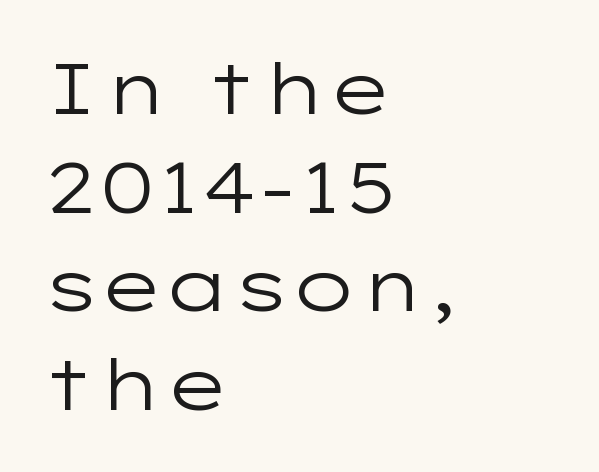
The image shows 71 px regular-weight, wide sans-serif type, upright; set left-aligned, normal line spacing (1.39x), normal letter spacing, not underlined; low stroke contrast and a medium x-height.
